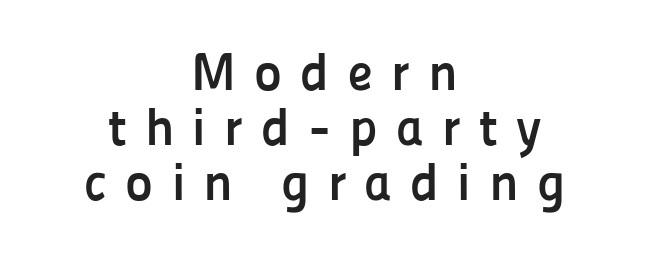
The image shows 53 px semibold sans-serif type, upright; set centered, tight line spacing (1.04x), unusually wide letter spacing (+0.34 em), not underlined; low stroke contrast and a medium x-height.
